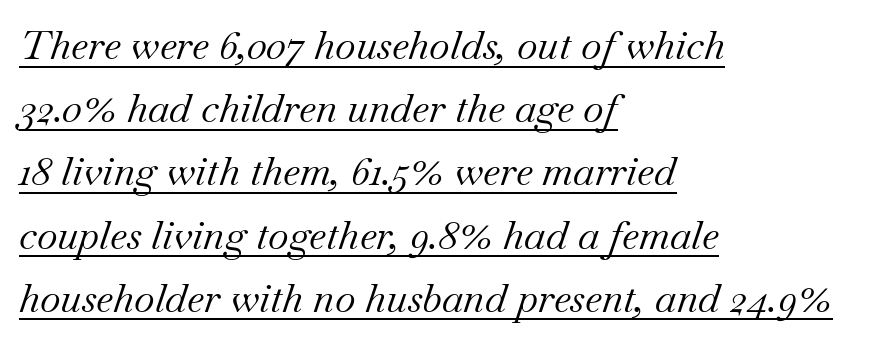
{"serif": "yes", "italic": "yes", "lean": "right", "slant_degrees": 18, "bold": "no", "weight": "regular", "width": "normal", "stroke_contrast": "medium", "x_height": "small", "monospaced": "no", "underline": "yes", "align": "left", "line_spacing": "normal", "line_spacing_ratio": 1.58, "letter_spacing": "normal", "letter_spacing_em": 0.0, "glyph_px": 40}
